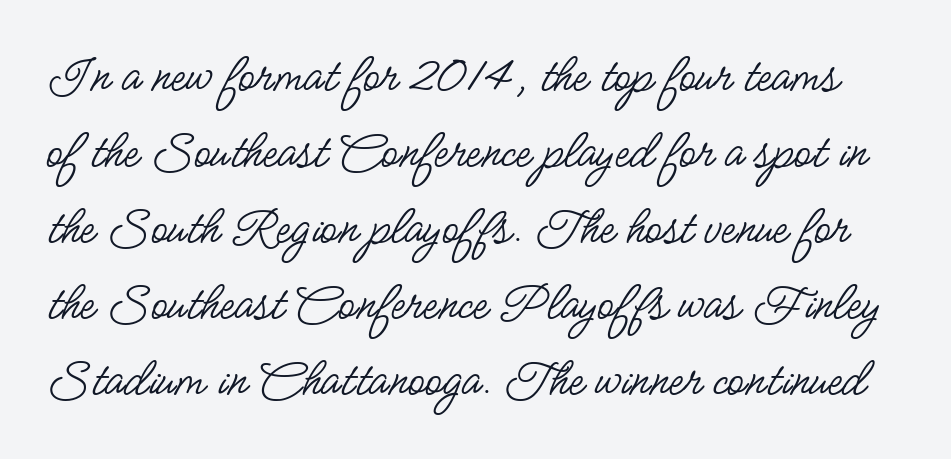
Q: Is the text bold? A: No.
Q: Is the text italic (slanted)? A: Yes.
Q: Is the typeface a serif or a sans-serif typeface? A: Sans-serif.
Q: Is the text underlined? A: No.
Q: Is the spacing between letters normal or unusually wide? A: Normal.
Q: Is the spacing between lines tight, normal or loose? A: Normal.
Q: Width (condensed, normal, or wide)? A: Condensed.
Q: Stroke contrast? A: Low.
Q: x-height? A: Small.
Q: Monospaced? A: No.
